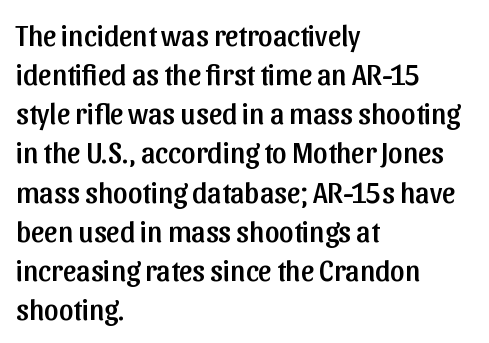
Q: Is the text italic (slanted)? A: No, it is upright.
Q: Is the typeface a serif or a sans-serif typeface? A: Sans-serif.
Q: Is the text underlined? A: No.
Q: How is the paragraph aligned? A: Left-aligned.
Q: Is the spacing between letters normal or unusually wide? A: Normal.
Q: Is the spacing between lines tight, normal or loose? A: Normal.
Q: Width (condensed, normal, or wide)? A: Normal.
Q: Stroke contrast? A: Low.
Q: x-height? A: Medium.
Q: Monospaced? A: No.
